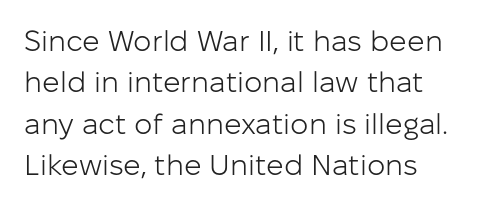
{"serif": "no", "italic": "no", "bold": "no", "weight": "light", "width": "normal", "stroke_contrast": "low", "x_height": "medium", "monospaced": "no", "underline": "no", "line_spacing": "normal", "line_spacing_ratio": 1.43, "letter_spacing": "normal", "letter_spacing_em": 0.0, "glyph_px": 29}
